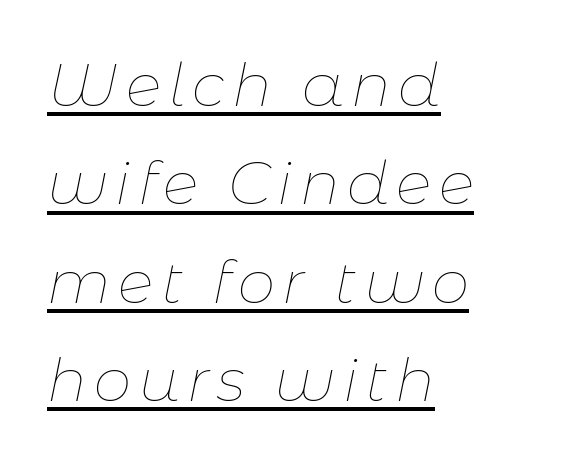
Q: Is the text bold? A: No.
Q: Is the text italic (slanted)? A: Yes, it leans right by about 11 degrees.
Q: Is the text underlined? A: Yes.
Q: How is the paragraph aligned? A: Left-aligned.
Q: Is the spacing between lines tight, normal or loose? A: Normal.
Q: Width (condensed, normal, or wide)? A: Normal.
Q: Stroke contrast? A: Low.
Q: x-height? A: Medium.
Q: Monospaced? A: No.
